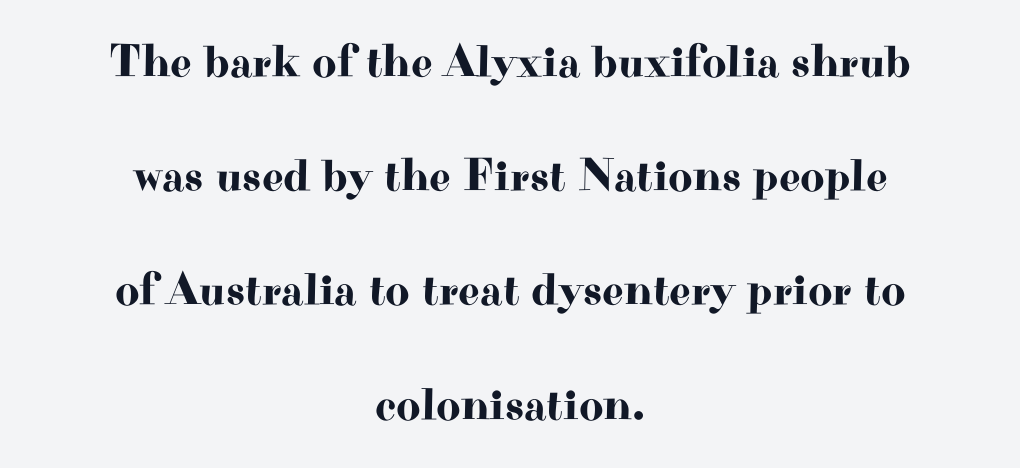
Q: Is the text italic (slanted)? A: No, it is upright.
Q: Is the typeface a serif or a sans-serif typeface? A: Serif.
Q: Is the text underlined? A: No.
Q: How is the paragraph aligned? A: Centered.
Q: Is the spacing between letters normal or unusually wide? A: Normal.
Q: Is the spacing between lines tight, normal or loose? A: Loose.
Q: Width (condensed, normal, or wide)? A: Wide.
Q: Stroke contrast? A: High.
Q: x-height? A: Small.
Q: Monospaced? A: No.
